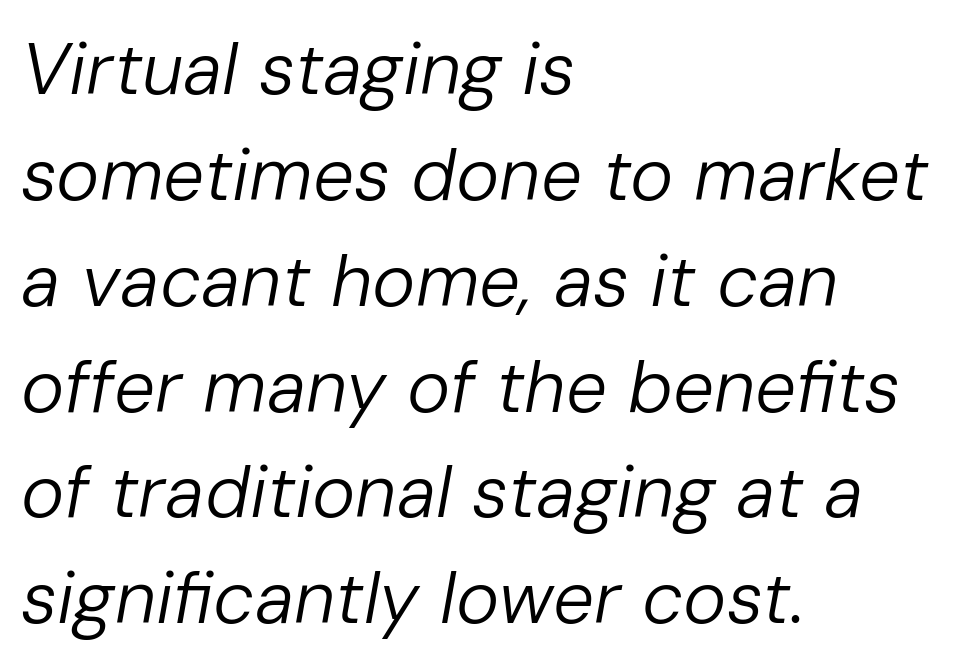
The image shows 73 px regular-weight type, italic (leaning right); set left-aligned, normal line spacing (1.45x), normal letter spacing, not underlined; low stroke contrast and a medium x-height.
